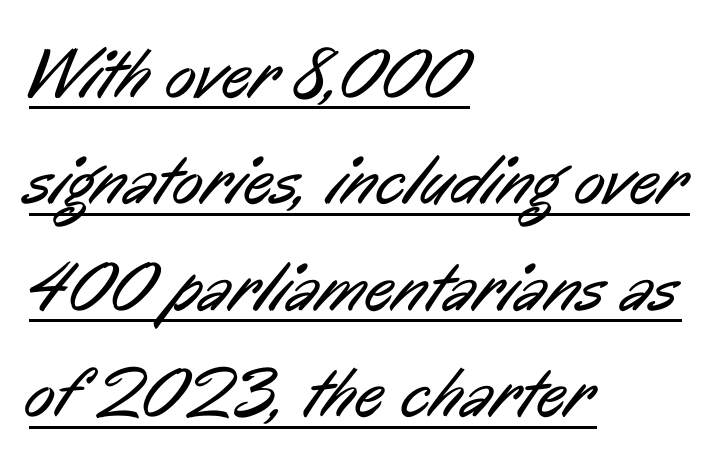
Q: Is the text bold? A: No.
Q: Is the typeface a serif or a sans-serif typeface? A: Sans-serif.
Q: Is the text underlined? A: Yes.
Q: How is the paragraph aligned? A: Left-aligned.
Q: Is the spacing between letters normal or unusually wide? A: Normal.
Q: Is the spacing between lines tight, normal or loose? A: Normal.
Q: Width (condensed, normal, or wide)? A: Condensed.
Q: Stroke contrast? A: Low.
Q: x-height? A: Medium.
Q: Monospaced? A: No.
